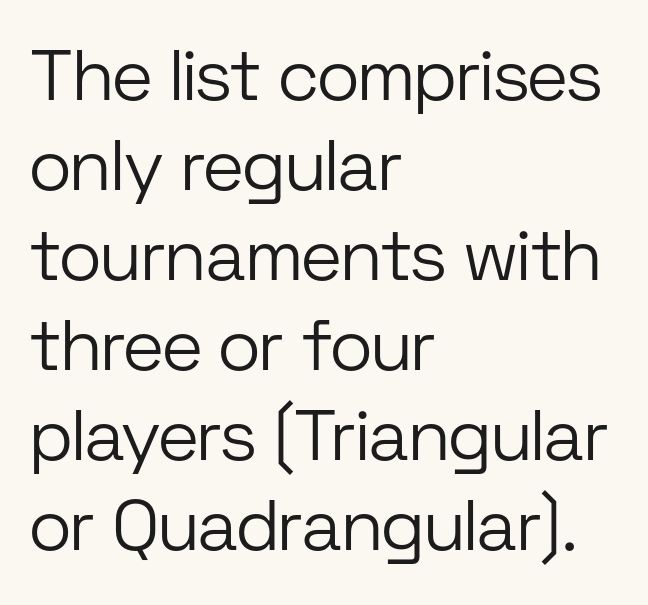
The image shows 72 px light sans-serif type, upright; set left-aligned, normal line spacing (1.25x), normal letter spacing, not underlined; low stroke contrast and a medium x-height.
